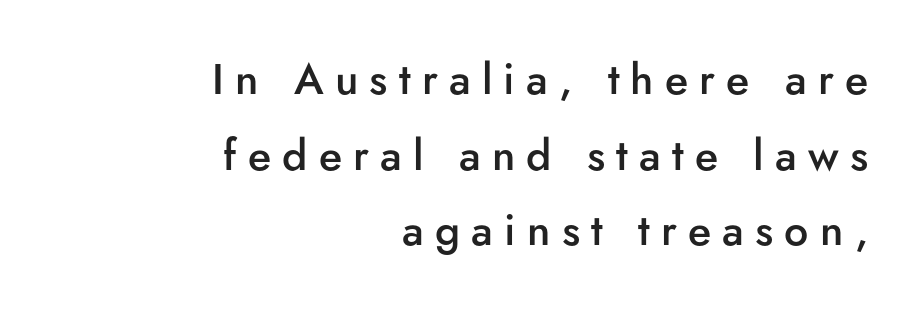
Letterform terminals end flat and unadorned throughout the passage. It's the straight-up-and-down kind of type. Is the letter spacing exaggerated? Yes — the characters are pushed far apart. Every row of glyphs terminates at an identical x-position on the right.
